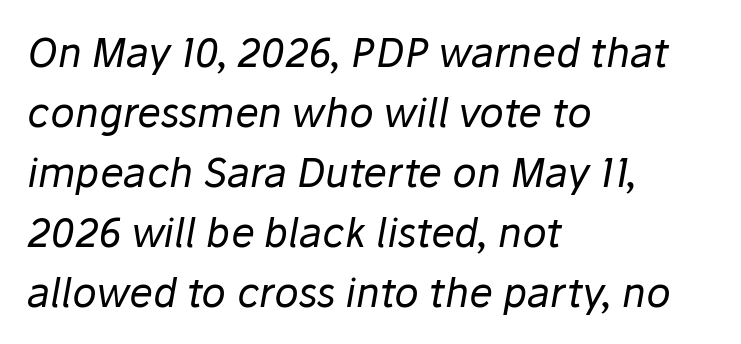
No extra tracking has been applied to these lines. The passage shown stacks its lines at a standard gap. Unbolded letterforms with no extra heft. Honestly, there is no underline to notice here at all.
